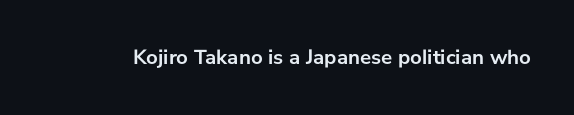
{"italic": "no", "bold": "yes", "underline": "no", "letter_spacing": "normal", "letter_spacing_em": 0.0, "glyph_px": 21}
